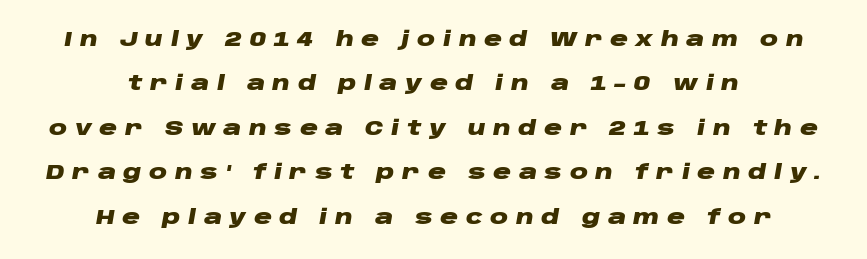
The image shows 20 px bold type, italic (leaning right); set centered, loose line spacing (2.22x), unusually wide letter spacing (+0.38 em), not underlined.
